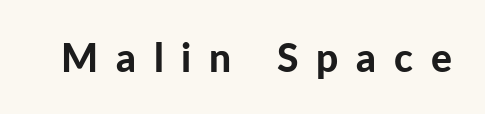
Decoration check: the copy has no underline. This is the regular roman posture of the typeface. The face used here is a sans, in the tradition of grotesques and geometrics. Plenty of ink on the page — the face is bold. Characters follow at a spacing far wider than the type designer built in.
